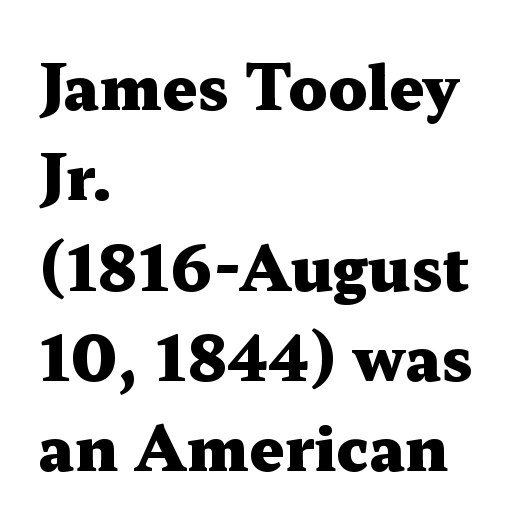
{"serif": "yes", "italic": "no", "bold": "yes", "weight": "heavy", "width": "wide", "stroke_contrast": "medium", "x_height": "medium", "monospaced": "no", "underline": "no", "align": "left", "line_spacing": "normal", "line_spacing_ratio": 1.48, "letter_spacing": "normal", "letter_spacing_em": 0.0, "glyph_px": 61}
